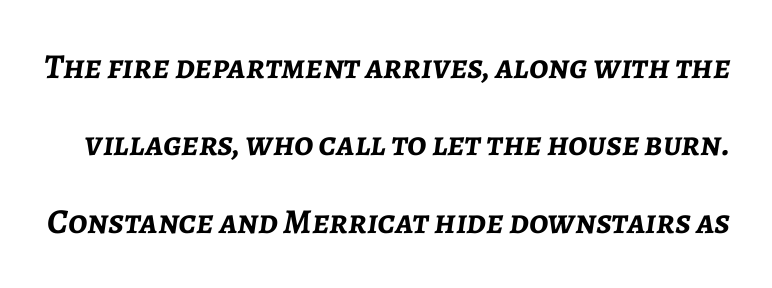
The letters advance in unequal steps, a hallmark of proportional type. Spacing between characters is what you'd get straight out of the box. Summary of weight: heavy, a full bold. Tall strokes in this sample are angled rather than plumb.
